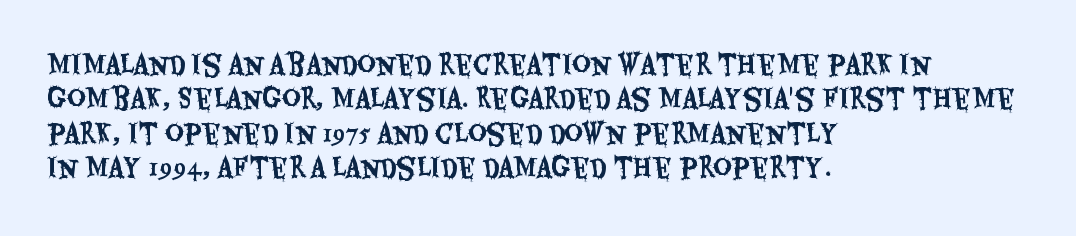
Here the glyphs are tracked normally, forming tight word shapes. Notice how the passage keeps a crisp vertical edge on the left only. A normal amount of white space separates one row of letters from the next. The string is rendered with underlining switched off.
